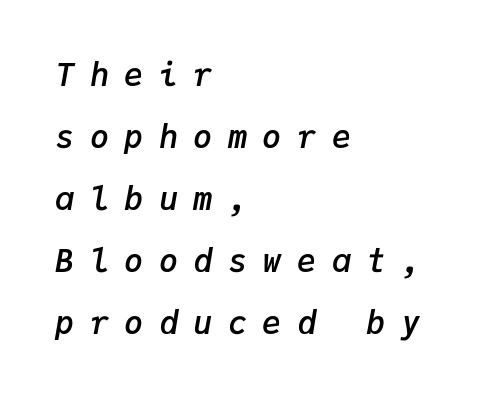
Q: Is the text bold? A: Semi-bold.
Q: Is the text italic (slanted)? A: Yes, it leans right by about 9 degrees.
Q: Is the text underlined? A: No.
Q: How is the paragraph aligned? A: Left-aligned.
Q: Is the spacing between letters normal or unusually wide? A: Unusually wide.
Q: Is the spacing between lines tight, normal or loose? A: Loose.
Q: Width (condensed, normal, or wide)? A: Normal.
Q: Stroke contrast? A: Low.
Q: x-height? A: Medium.
Q: Monospaced? A: Yes.
